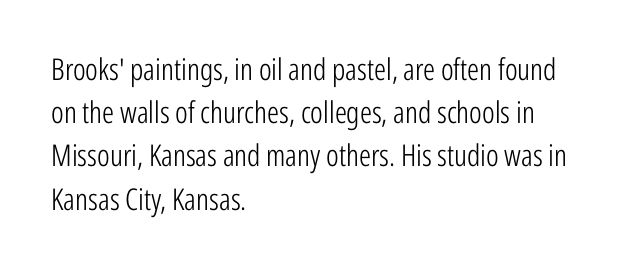
{"serif": "no", "italic": "no", "bold": "no", "weight": "light", "width": "condensed", "stroke_contrast": "low", "x_height": "medium", "monospaced": "no", "underline": "no", "align": "left", "line_spacing": "normal", "line_spacing_ratio": 1.44, "letter_spacing": "normal", "letter_spacing_em": 0.0, "glyph_px": 30}
